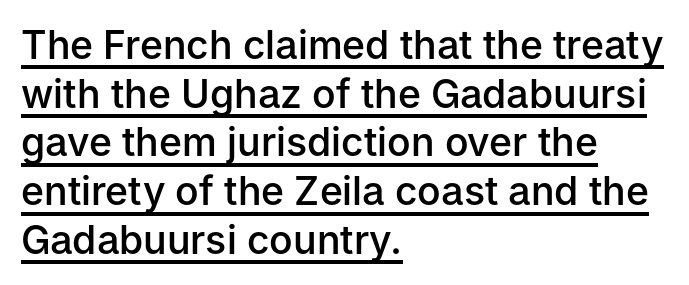
Varying glyph widths throughout — classic text-font behaviour. Beneath each row of characters lies a ruled line. Between one letter and the next there's only the usual sliver of space. Bold? Not quite — semibold, heavier than regular but stopping short. If you measured baseline to baseline, you'd find a middling distance. Quick note: not italic, upright.
